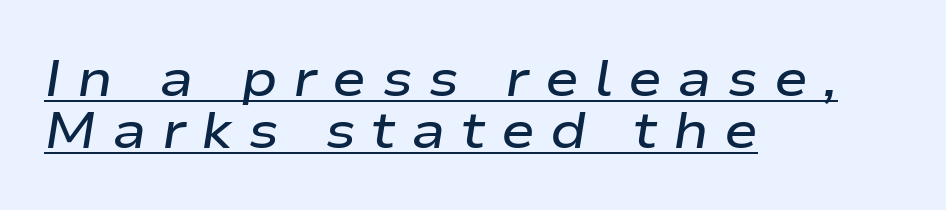
The rag falls on the right side of this text block. The typesetting leans somewhat heavy: a semibold. The gaps between neighbouring characters are conspicuously large. Glance below the letters and you will spot a drawn line. Would a proofreader flag this as italicized? Yes. Quick note: interline space is minimal.
